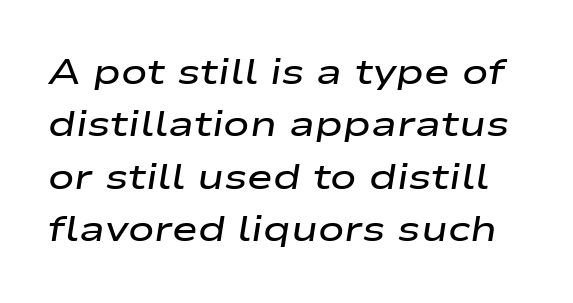
{"italic": "yes", "lean": "right", "slant_degrees": 9, "bold": "semi", "weight": "semibold", "width": "wide", "stroke_contrast": "low", "x_height": "medium", "monospaced": "no", "underline": "no", "line_spacing": "normal", "line_spacing_ratio": 1.5, "letter_spacing": "normal", "letter_spacing_em": 0.0, "glyph_px": 35}
